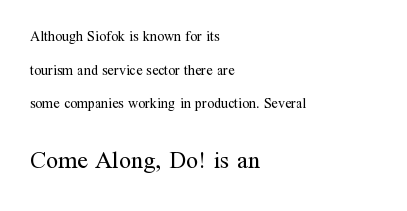
{"italic": "no", "bold": "no", "underline": "no", "align": "left", "line_spacing": "loose", "line_spacing_ratio": 2.41, "letter_spacing": "normal", "letter_spacing_em": 0.0, "larger_block": "second", "size_ratio": 1.71, "glyph_px": 24}
